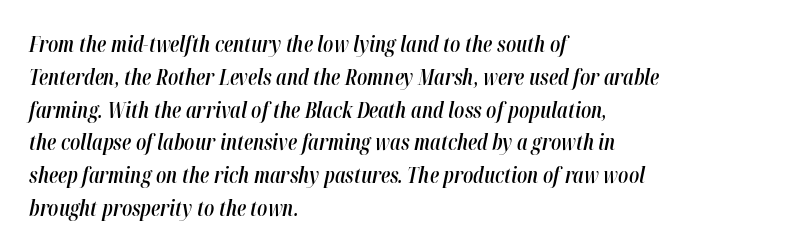
Each glyph is drawn with semibold strokes, heavier than normal yet not fully bold. Honestly, the letter spacing is just normal — you wouldn't notice it. Italic? Definitely — the glyphs are oblique. If you measured baseline to baseline, you'd find a middling distance. All the whitespace from short lines collects on the right.
